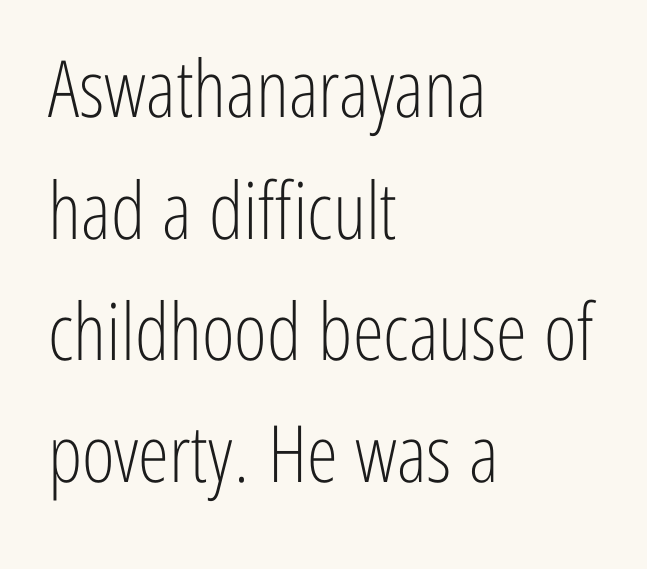
The image shows 79 px light, condensed sans-serif type, upright; set left-aligned, normal line spacing (1.54x), normal letter spacing, not underlined; low stroke contrast and a medium x-height.
